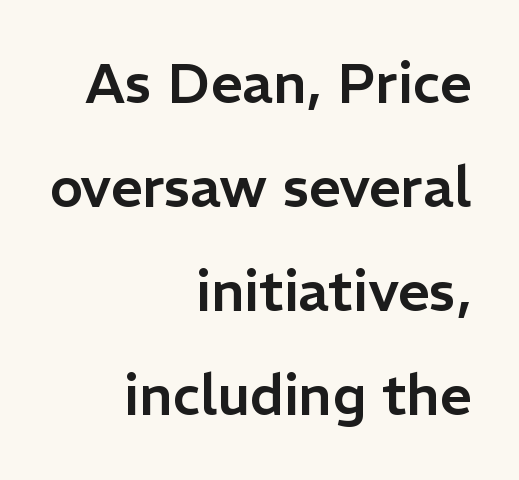
The image shows 56 px sans-serif type, upright; set right-aligned, line spacing 1.86x, normal letter spacing, not underlined; low stroke contrast and a medium x-height.
